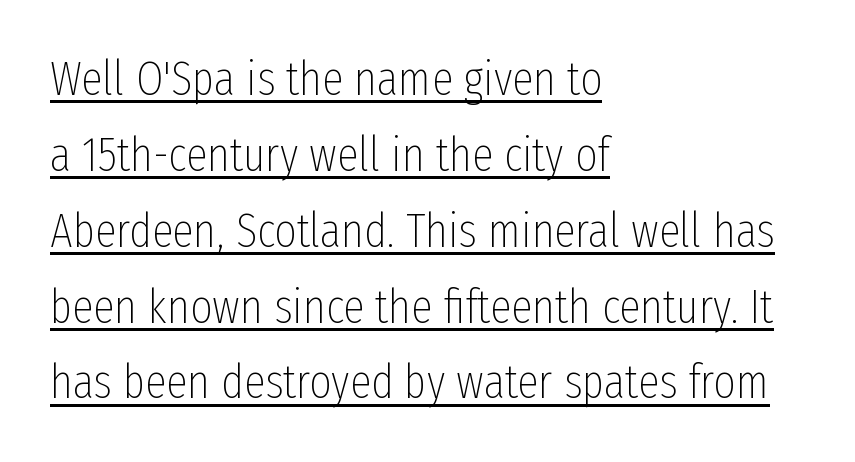
{"serif": "no", "italic": "no", "bold": "no", "weight": "thin", "width": "condensed", "stroke_contrast": "low", "x_height": "medium", "monospaced": "no", "underline": "yes", "align": "left", "line_spacing": "normal", "line_spacing_ratio": 1.58, "letter_spacing": "normal", "letter_spacing_em": 0.0, "glyph_px": 48}
